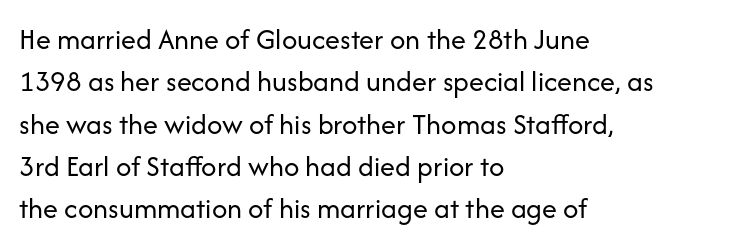
This rendering features lettering with no underline. Each letter keeps its own natural width here, so spacing adapts to shape. This block has exactly the height ordinary leading produces. Unlike a traditional serif, this face leaves its strokes unadorned.
